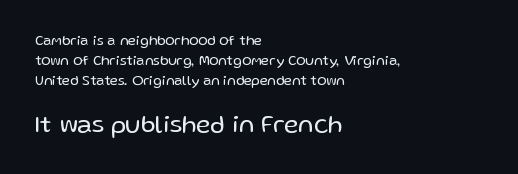
{"italic": "no", "bold": "no", "underline": "no", "align": "left", "line_spacing": "normal", "line_spacing_ratio": 1.44, "letter_spacing": "normal", "letter_spacing_em": 0.0, "larger_block": "second", "size_ratio": 1.79, "glyph_px": 25}
